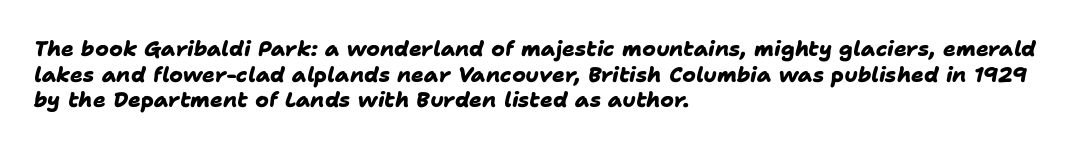
{"bold": "yes", "underline": "no", "align": "left", "line_spacing_ratio": 1.22, "letter_spacing": "normal", "letter_spacing_em": 0.0, "glyph_px": 21}
